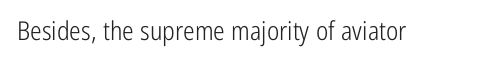
{"italic": "no", "bold": "no", "underline": "no", "letter_spacing": "normal", "letter_spacing_em": 0.0, "glyph_px": 26}
